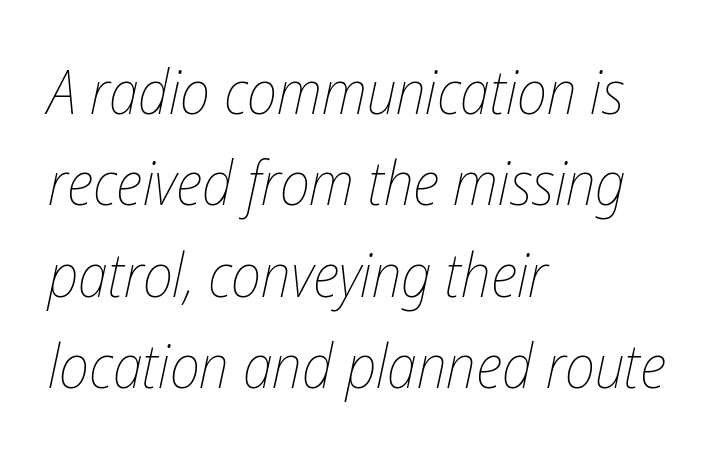
{"italic": "yes", "lean": "right", "slant_degrees": 12, "bold": "no", "weight": "thin", "width": "condensed", "stroke_contrast": "low", "x_height": "medium", "monospaced": "no", "underline": "no", "align": "left", "line_spacing": "normal", "line_spacing_ratio": 1.5, "letter_spacing": "normal", "letter_spacing_em": 0.0, "glyph_px": 61}
